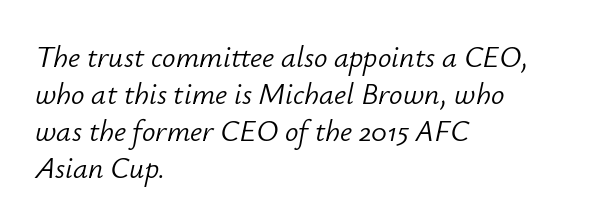
{"italic": "yes", "lean": "right", "slant_degrees": 12, "bold": "no", "weight": "light", "width": "normal", "stroke_contrast": "low", "x_height": "small", "monospaced": "no", "underline": "no", "align": "left", "line_spacing_ratio": 1.23, "letter_spacing": "normal", "letter_spacing_em": 0.0, "glyph_px": 30}
